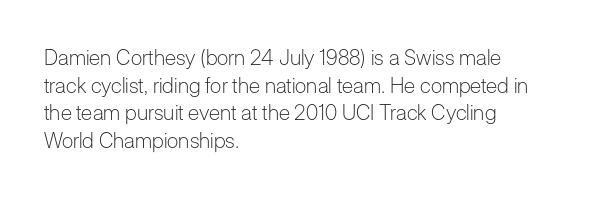
{"italic": "no", "bold": "no", "underline": "no", "align": "left", "line_spacing": "normal", "line_spacing_ratio": 1.32, "letter_spacing": "normal", "letter_spacing_em": 0.0, "glyph_px": 21}
